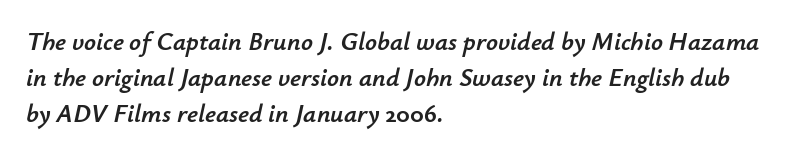
Honestly, the row spacing looks completely unremarkable. Descenders are the only things crossing below the line. The axis of the letterforms is tilted away from vertical. Horizontal alignment here is leftward, the default for most running prose.
